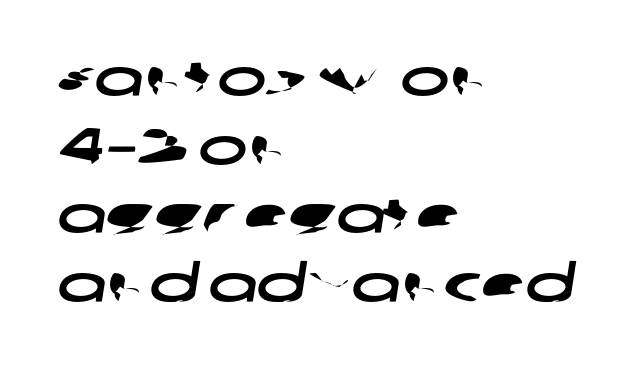
{"serif": "no", "width": "wide", "stroke_contrast": "low", "x_height": "large", "monospaced": "no", "underline": "no", "align": "left", "line_spacing": "normal", "line_spacing_ratio": 1.32, "letter_spacing": "normal", "letter_spacing_em": 0.0, "glyph_px": 52}
